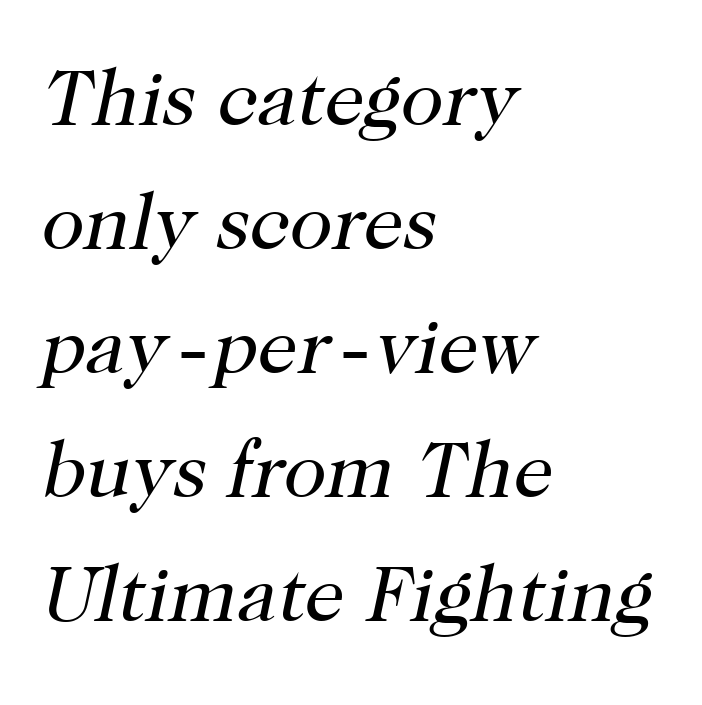
The image shows 79 px regular-weight serif type, italic (leaning right); set left-aligned, normal line spacing (1.57x), normal letter spacing, not underlined; high stroke contrast and a medium x-height.
